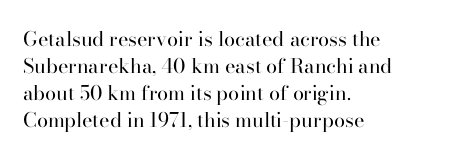
Q: Is the text bold? A: No.
Q: Is the text italic (slanted)? A: No, it is upright.
Q: Is the text underlined? A: No.
Q: How is the paragraph aligned? A: Left-aligned.
Q: Is the spacing between letters normal or unusually wide? A: Normal.
Q: Is the spacing between lines tight, normal or loose? A: Normal.
